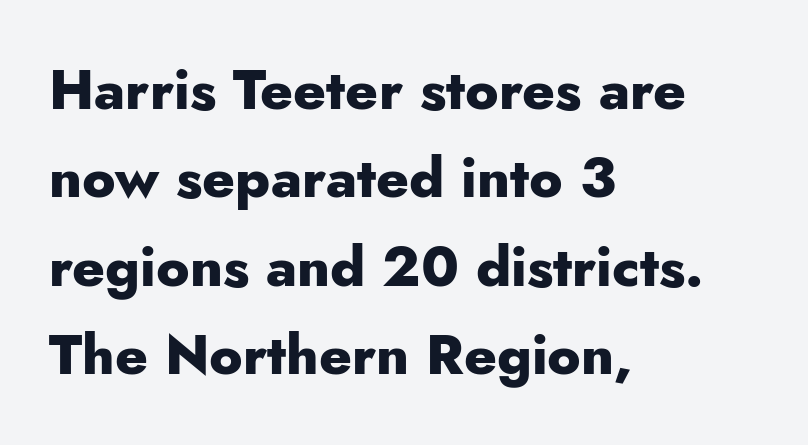
Q: Is the text bold? A: Yes.
Q: Is the text italic (slanted)? A: No, it is upright.
Q: Is the typeface a serif or a sans-serif typeface? A: Sans-serif.
Q: Is the text underlined? A: No.
Q: How is the paragraph aligned? A: Left-aligned.
Q: Is the spacing between letters normal or unusually wide? A: Normal.
Q: Is the spacing between lines tight, normal or loose? A: Normal.
Q: Width (condensed, normal, or wide)? A: Normal.
Q: Stroke contrast? A: Low.
Q: x-height? A: Small.
Q: Monospaced? A: No.
